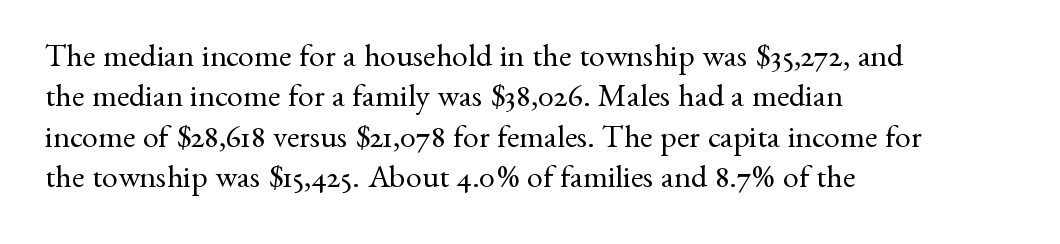
Q: Is the text bold? A: No.
Q: Is the text italic (slanted)? A: No, it is upright.
Q: Is the typeface a serif or a sans-serif typeface? A: Serif.
Q: Is the text underlined? A: No.
Q: How is the paragraph aligned? A: Left-aligned.
Q: Is the spacing between letters normal or unusually wide? A: Normal.
Q: Is the spacing between lines tight, normal or loose? A: Normal.
Q: Width (condensed, normal, or wide)? A: Normal.
Q: Stroke contrast? A: Medium.
Q: x-height? A: Small.
Q: Monospaced? A: No.
